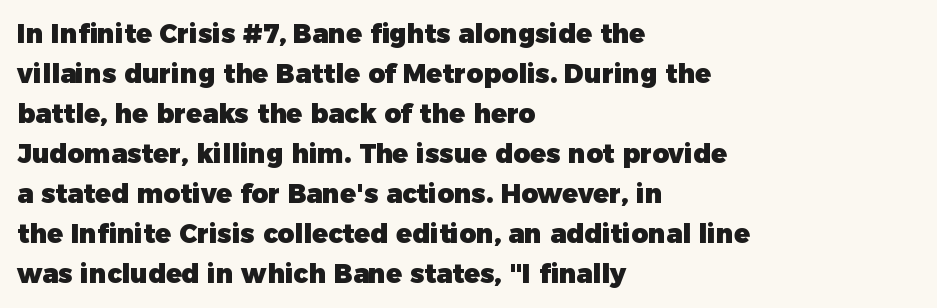
Q: Is the text bold? A: Yes.
Q: Is the text italic (slanted)? A: No, it is upright.
Q: Is the text underlined? A: No.
Q: How is the paragraph aligned? A: Left-aligned.
Q: Is the spacing between letters normal or unusually wide? A: Normal.
Q: Is the spacing between lines tight, normal or loose? A: Normal.
